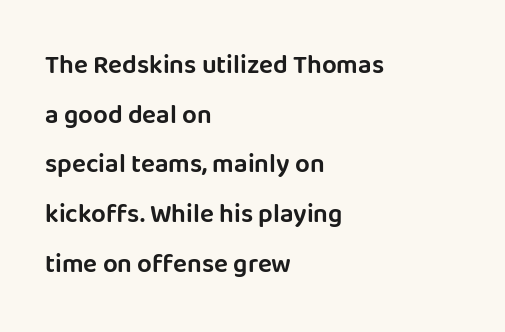
The image shows 26 px text type, upright; set left-aligned, loose line spacing (1.91x), normal letter spacing, not underlined.
